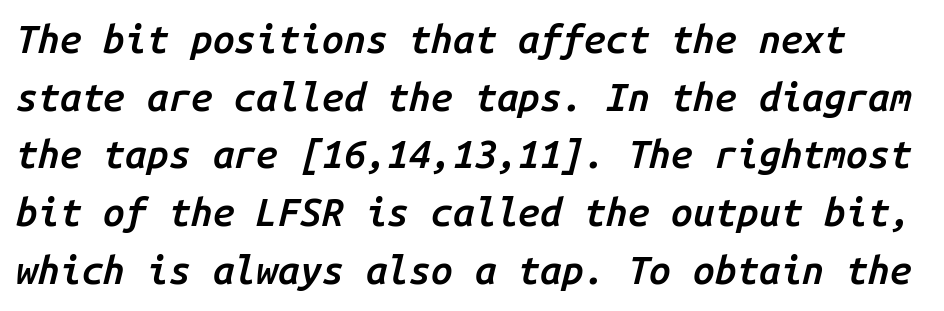
Posture: slanted. Type without underlining. These lines carry some extra weight — a demibold, not a full bold. The passage shown is typed in a monospace face where columns stay perfectly aligned. No extra tracking has been applied to these lines.
